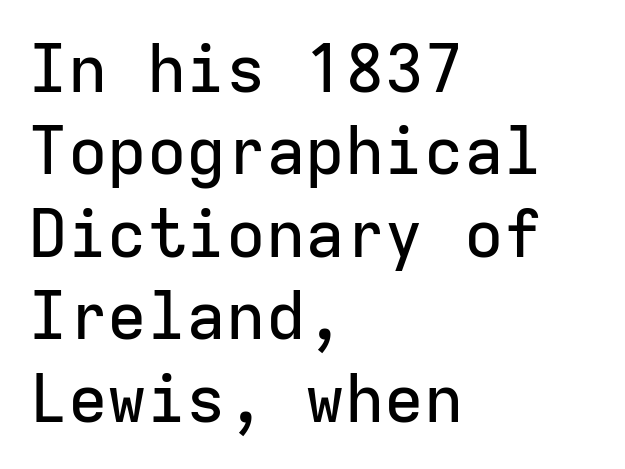
{"serif": "no", "italic": "no", "width": "normal", "stroke_contrast": "low", "x_height": "medium", "monospaced": "yes", "underline": "no", "align": "left", "line_spacing": "normal", "line_spacing_ratio": 1.25, "letter_spacing": "normal", "letter_spacing_em": 0.0, "glyph_px": 66}
